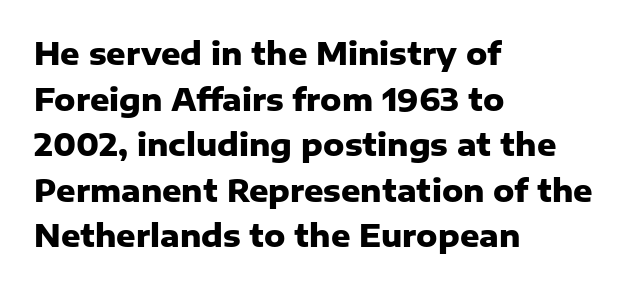
Q: Is the text bold? A: Yes.
Q: Is the text italic (slanted)? A: No, it is upright.
Q: Is the typeface a serif or a sans-serif typeface? A: Sans-serif.
Q: Is the text underlined? A: No.
Q: How is the paragraph aligned? A: Left-aligned.
Q: Is the spacing between letters normal or unusually wide? A: Normal.
Q: Is the spacing between lines tight, normal or loose? A: Normal.
Q: Width (condensed, normal, or wide)? A: Normal.
Q: Stroke contrast? A: Low.
Q: x-height? A: Medium.
Q: Monospaced? A: No.
